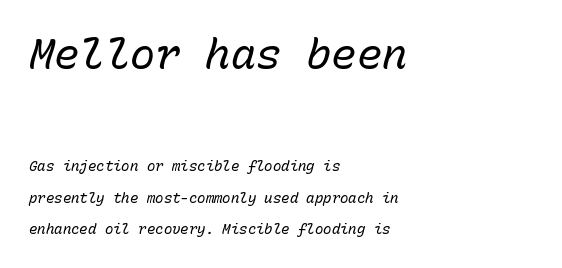
{"italic": "yes", "lean": "right", "slant_degrees": 15, "bold": "no", "weight": "regular", "width": "normal", "stroke_contrast": "low", "x_height": "medium", "monospaced": "yes", "underline": "no", "align": "left", "line_spacing": "loose", "line_spacing_ratio": 2.25, "letter_spacing": "normal", "letter_spacing_em": 0.0, "larger_block": "first", "size_ratio": 3.0, "glyph_px": 42}
